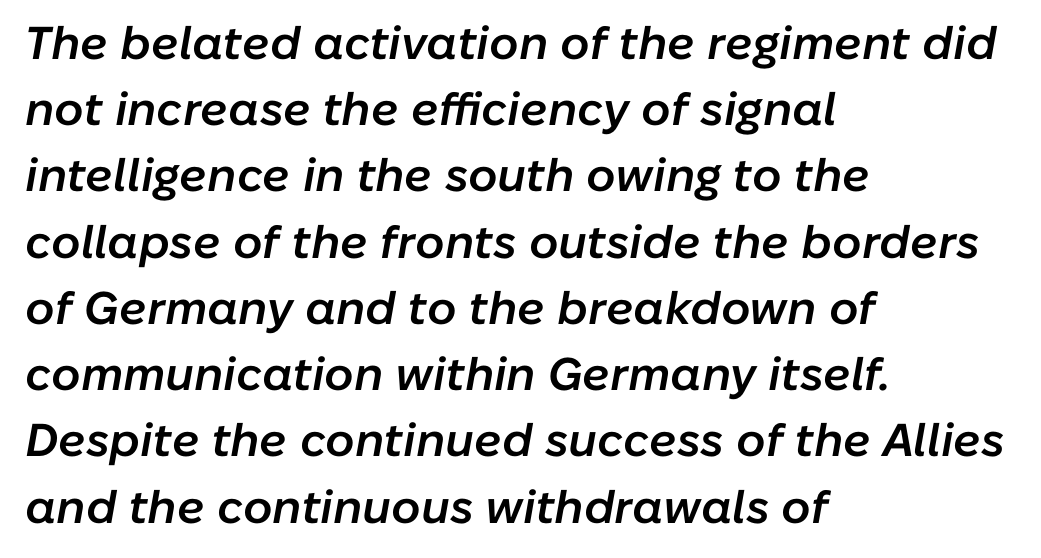
{"italic": "yes", "lean": "right", "slant_degrees": 10, "bold": "semi", "weight": "semibold", "width": "normal", "stroke_contrast": "low", "x_height": "medium", "monospaced": "no", "underline": "no", "align": "left", "line_spacing": "normal", "line_spacing_ratio": 1.44, "letter_spacing": "normal", "letter_spacing_em": 0.0, "glyph_px": 46}
